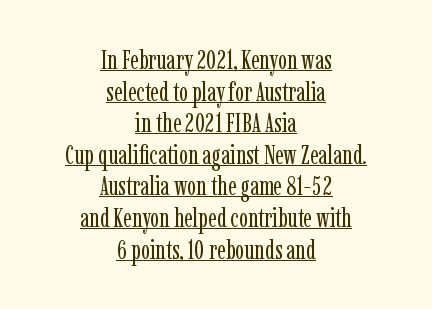
{"italic": "no", "bold": "no", "underline": "yes", "align": "center", "line_spacing_ratio": 1.17, "letter_spacing": "normal", "letter_spacing_em": 0.0, "glyph_px": 27}
